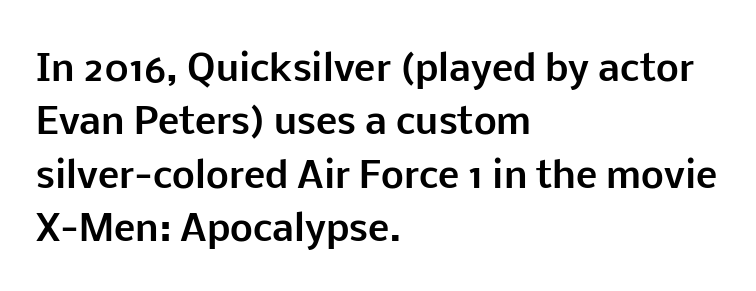
The image shows 36 px bold sans-serif type, upright; set left-aligned, normal line spacing (1.48x), normal letter spacing, not underlined; low stroke contrast and a medium x-height.
